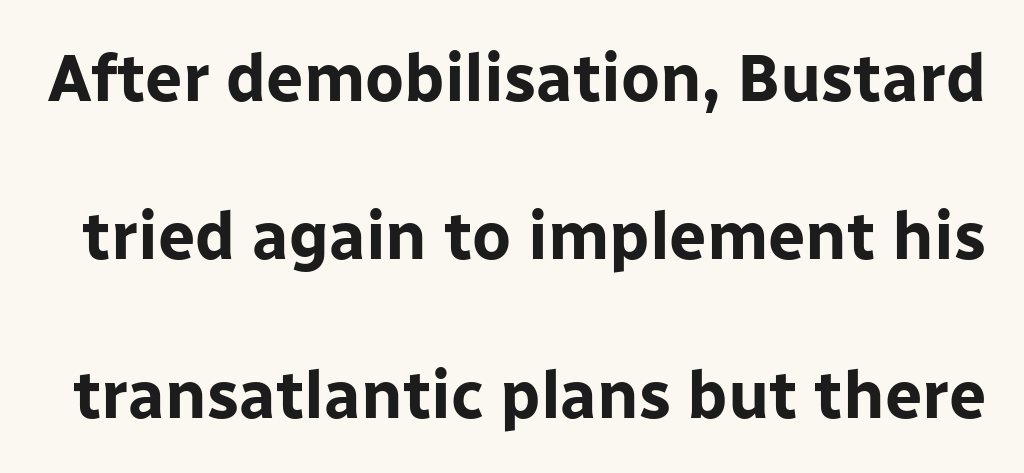
{"serif": "no", "italic": "no", "bold": "yes", "weight": "bold", "width": "normal", "stroke_contrast": "low", "x_height": "medium", "monospaced": "no", "underline": "no", "line_spacing": "loose", "line_spacing_ratio": 2.4, "letter_spacing": "normal", "letter_spacing_em": 0.0, "glyph_px": 66}
